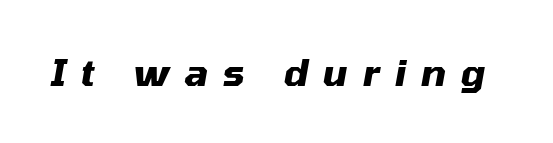
{"italic": "yes", "lean": "right", "slant_degrees": 10, "bold": "yes", "weight": "heavy", "width": "normal", "stroke_contrast": "medium", "x_height": "medium", "monospaced": "no", "underline": "no", "letter_spacing": "wide", "letter_spacing_em": 0.4, "glyph_px": 37}
